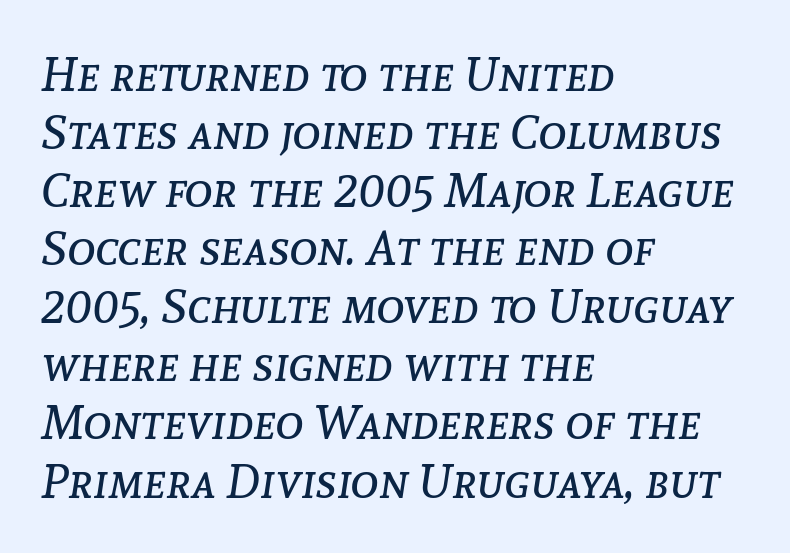
Q: Is the text bold? A: No.
Q: Is the text italic (slanted)? A: Yes, it leans right by about 8 degrees.
Q: Is the text underlined? A: No.
Q: How is the paragraph aligned? A: Left-aligned.
Q: Is the spacing between letters normal or unusually wide? A: Normal.
Q: Width (condensed, normal, or wide)? A: Normal.
Q: Stroke contrast? A: Low.
Q: x-height? A: Medium.
Q: Monospaced? A: No.
